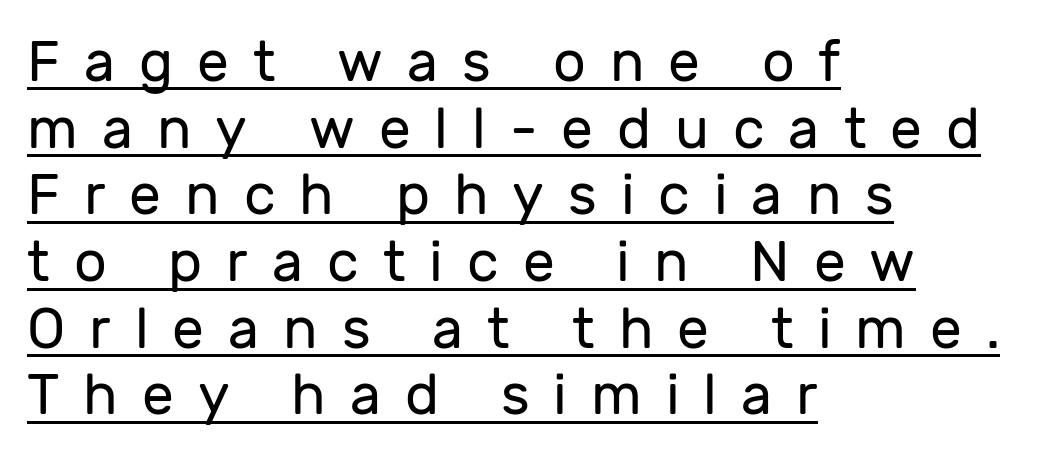
The image shows 57 px regular-weight sans-serif type, upright; set left-aligned, line spacing 1.17x, unusually wide letter spacing (+0.42 em), underlined; low stroke contrast and a medium x-height.
